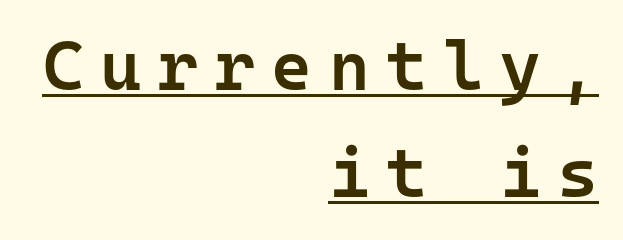
{"serif": "no", "italic": "no", "bold": "semi", "weight": "semibold", "width": "normal", "stroke_contrast": "low", "x_height": "medium", "monospaced": "yes", "underline": "yes", "align": "right", "line_spacing": "normal", "line_spacing_ratio": 1.53, "letter_spacing": "wide", "letter_spacing_em": 0.23, "glyph_px": 70}
